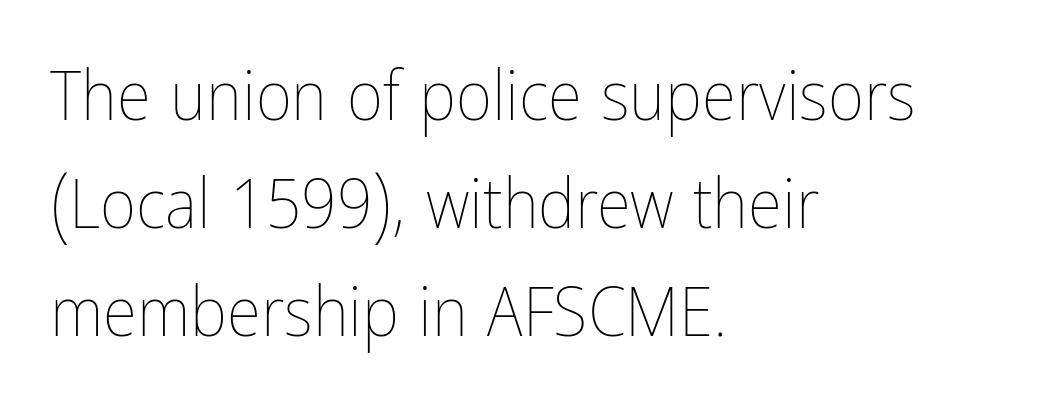
Horizontally, the lines are justified to the leading edge only. There is no visible air inserted between adjacent glyphs. Descenders hang freely into open space. Character widths vary here, with narrow letters taking less room than wide ones. Rendered with straight, roman letterforms.
